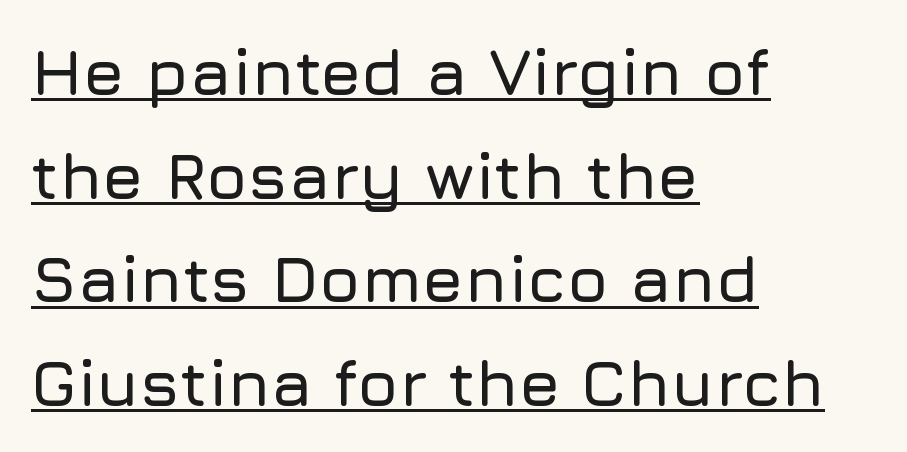
What kind of face is this? One without serifs — a sans. When letters stand straight like this, we call the style roman or upright. Like a heading marked for emphasis, these lines bear an underscore. You could not count columns in this text — the font is proportionally spaced.
